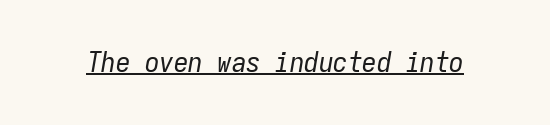
A light-to-regular cut is what we see here. Spacing between characters is what you'd get straight out of the box. This sample carries an underscore along the baseline area. Note the uniform advance width — an 'i' takes as much space as an 'm'. Yep, that's italic — everything's leaning.
